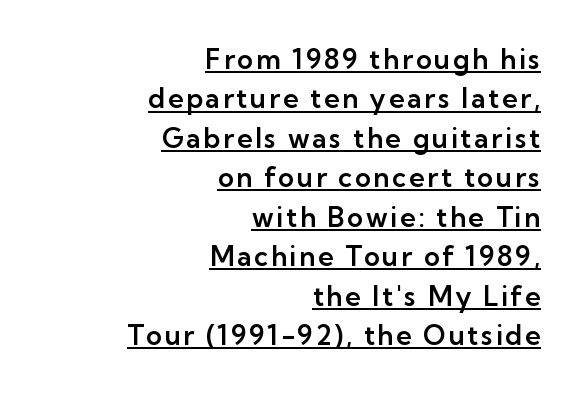
Q: Is the text italic (slanted)? A: No, it is upright.
Q: Is the text underlined? A: Yes.
Q: How is the paragraph aligned? A: Right-aligned.
Q: Is the spacing between lines tight, normal or loose? A: Normal.
